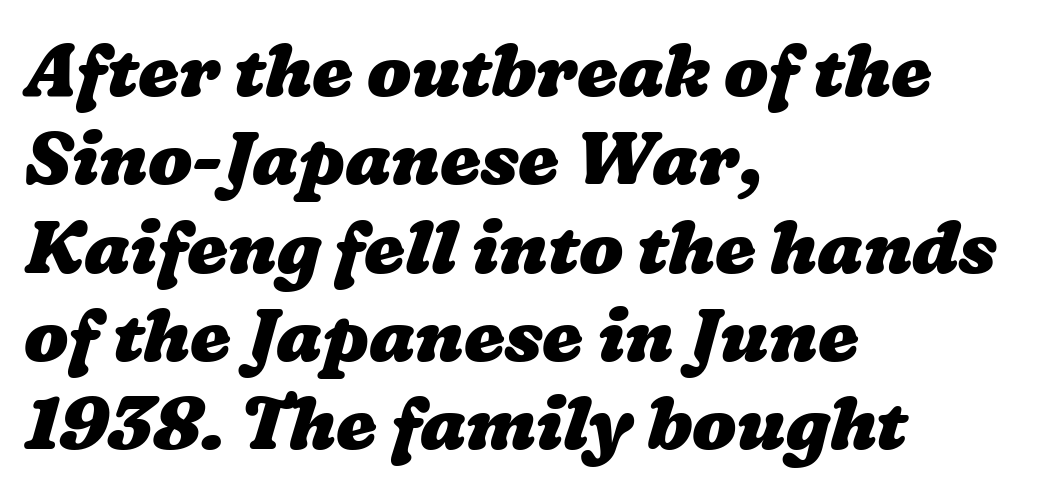
Q: Is the text bold? A: Yes.
Q: Is the text underlined? A: No.
Q: How is the paragraph aligned? A: Left-aligned.
Q: Is the spacing between letters normal or unusually wide? A: Normal.
Q: Width (condensed, normal, or wide)? A: Wide.
Q: Stroke contrast? A: Low.
Q: x-height? A: Medium.
Q: Monospaced? A: No.
